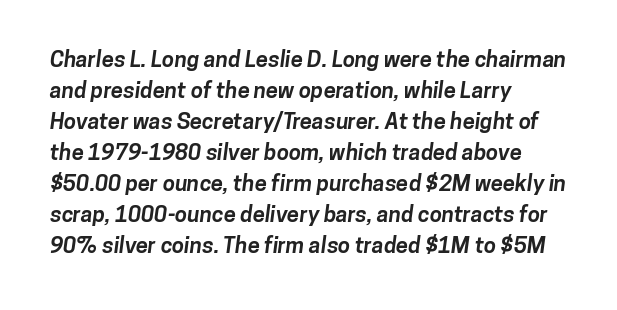
The image shows 22 px bold type; set left-aligned, normal line spacing (1.41x), normal letter spacing, not underlined.
